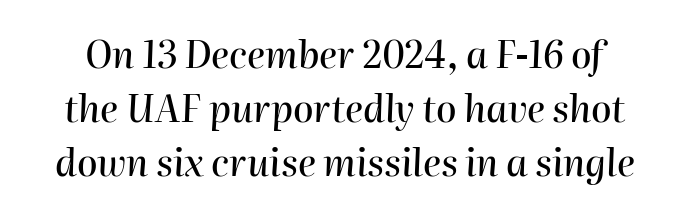
Q: Is the text italic (slanted)? A: Yes, it leans right by about 2 degrees.
Q: Is the text underlined? A: No.
Q: Is the spacing between letters normal or unusually wide? A: Normal.
Q: Is the spacing between lines tight, normal or loose? A: Normal.
Q: Width (condensed, normal, or wide)? A: Normal.
Q: Stroke contrast? A: High.
Q: x-height? A: Medium.
Q: Monospaced? A: No.
